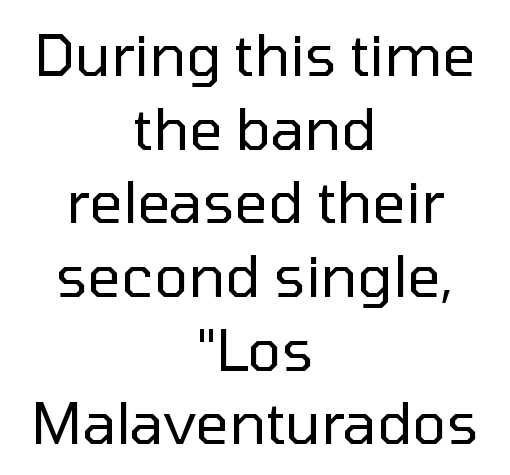
Does the lettering tilt? It doesn't — this is upright. Characters follow at the spacing the type designer built in. Heft: none added — not bold. Honestly, there is no underline to notice here at all. You could not count columns in this text — the font is proportionally spaced. Students, observe: this is what conventionally led text looks like.
